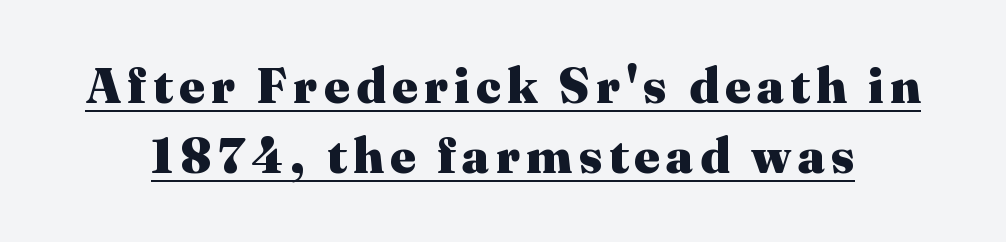
{"serif": "yes", "italic": "no", "bold": "yes", "weight": "heavy", "width": "normal", "stroke_contrast": "medium", "x_height": "medium", "monospaced": "no", "underline": "yes", "line_spacing": "normal", "line_spacing_ratio": 1.43, "glyph_px": 49}
